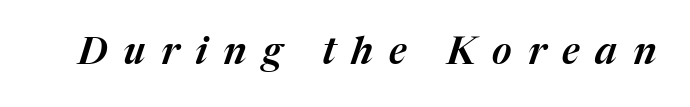
The image shows 38 px text type, italic (leaning right); set unusually wide letter spacing (+0.42 em), not underlined; medium stroke contrast and a medium x-height.
